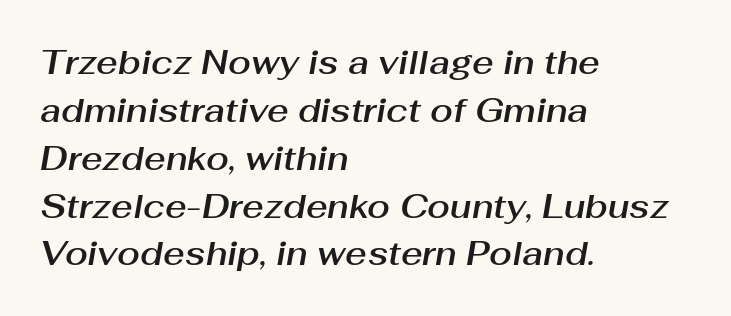
Q: Is the text italic (slanted)? A: Yes, it leans right by about 10 degrees.
Q: Is the text underlined? A: No.
Q: How is the paragraph aligned? A: Left-aligned.
Q: Is the spacing between letters normal or unusually wide? A: Normal.
Q: Is the spacing between lines tight, normal or loose? A: Normal.
Q: Width (condensed, normal, or wide)? A: Normal.
Q: Stroke contrast? A: Medium.
Q: x-height? A: Medium.
Q: Monospaced? A: No.
